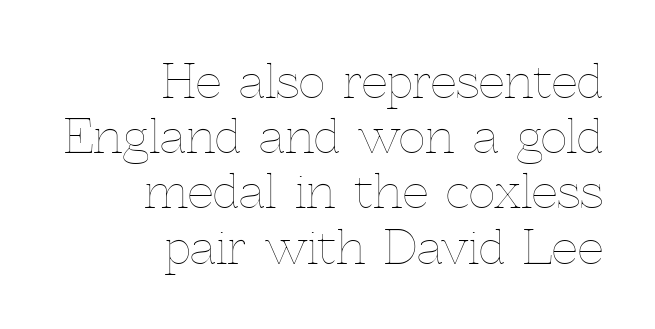
{"italic": "no", "bold": "no", "weight": "thin", "width": "normal", "x_height": "medium", "monospaced": "no", "underline": "no", "align": "right", "line_spacing_ratio": 1.2, "letter_spacing": "normal", "letter_spacing_em": 0.0, "glyph_px": 46}
